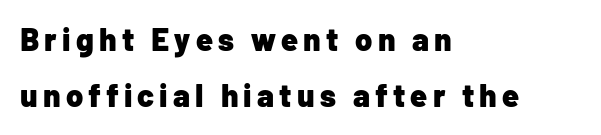
Q: Is the text bold? A: Yes.
Q: Is the text italic (slanted)? A: No, it is upright.
Q: Is the typeface a serif or a sans-serif typeface? A: Sans-serif.
Q: Is the text underlined? A: No.
Q: How is the paragraph aligned? A: Left-aligned.
Q: Width (condensed, normal, or wide)? A: Normal.
Q: Stroke contrast? A: Low.
Q: x-height? A: Medium.
Q: Monospaced? A: No.
